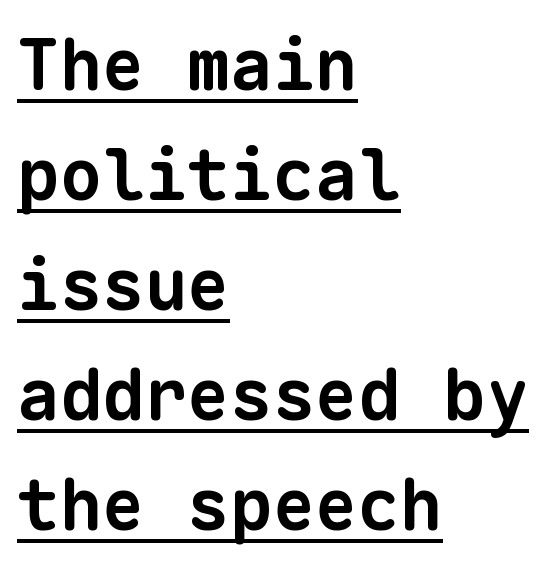
Q: Is the text bold? A: Yes.
Q: Is the typeface a serif or a sans-serif typeface? A: Sans-serif.
Q: Is the text underlined? A: Yes.
Q: How is the paragraph aligned? A: Left-aligned.
Q: Is the spacing between letters normal or unusually wide? A: Normal.
Q: Is the spacing between lines tight, normal or loose? A: Normal.
Q: Width (condensed, normal, or wide)? A: Normal.
Q: Stroke contrast? A: Low.
Q: x-height? A: Medium.
Q: Monospaced? A: Yes.
